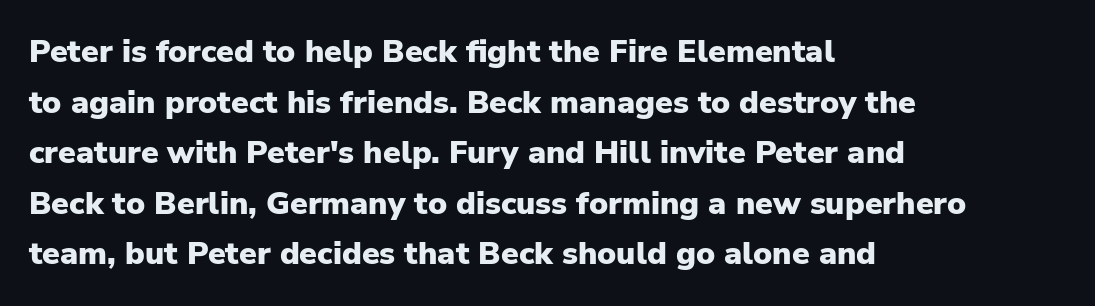
Note the varied advance widths — an 'i' is clearly narrower than an 'm'. Underline: absent. In CSS terms this would be text-align: left. What kind of face is this? One without serifs — a sans. You'd pick this weight for a headline — it's a proper bold. The space between consecutive lines is moderate.
